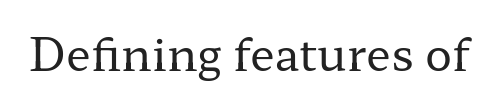
{"serif": "yes", "italic": "no", "bold": "no", "weight": "regular", "width": "wide", "stroke_contrast": "low", "x_height": "medium", "monospaced": "no", "underline": "no", "letter_spacing": "normal", "letter_spacing_em": 0.0, "glyph_px": 45}
